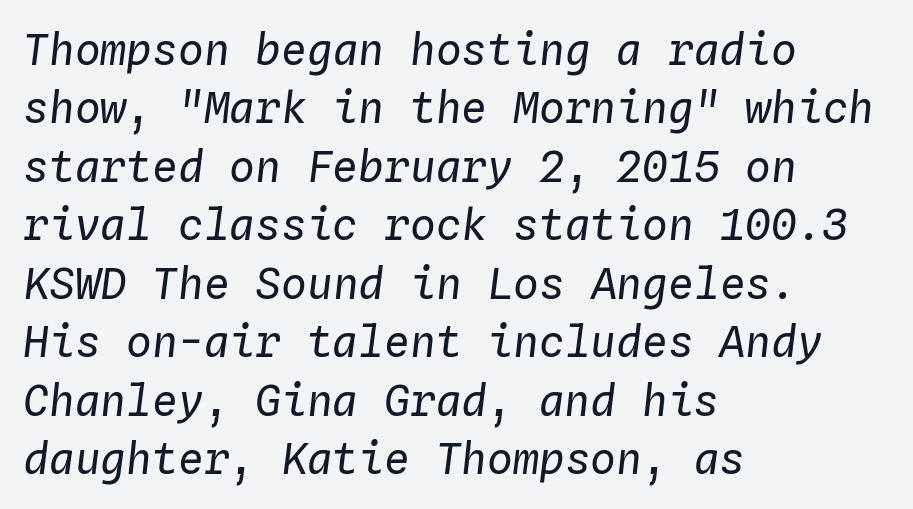
{"italic": "yes", "lean": "right", "slant_degrees": 4, "bold": "no", "weight": "regular", "width": "normal", "stroke_contrast": "low", "x_height": "medium", "monospaced": "yes", "underline": "no", "align": "left", "line_spacing": "normal", "line_spacing_ratio": 1.36, "letter_spacing": "normal", "letter_spacing_em": 0.0, "glyph_px": 43}
